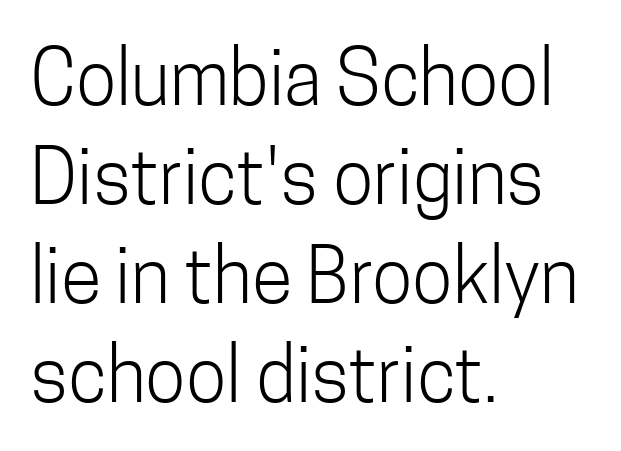
Q: Is the text bold? A: No.
Q: Is the text italic (slanted)? A: No, it is upright.
Q: Is the typeface a serif or a sans-serif typeface? A: Sans-serif.
Q: Is the text underlined? A: No.
Q: How is the paragraph aligned? A: Left-aligned.
Q: Is the spacing between letters normal or unusually wide? A: Normal.
Q: Is the spacing between lines tight, normal or loose? A: Normal.
Q: Width (condensed, normal, or wide)? A: Condensed.
Q: Stroke contrast? A: Low.
Q: x-height? A: Medium.
Q: Monospaced? A: No.
